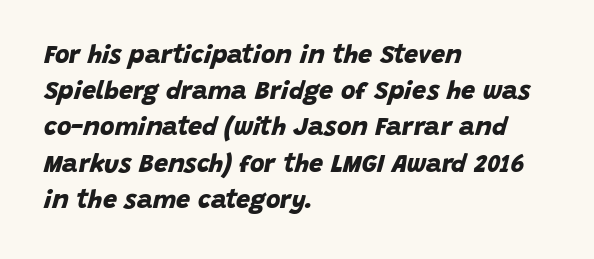
The image shows 25 px bold type; set left-aligned, normal line spacing (1.45x), normal letter spacing, not underlined.
